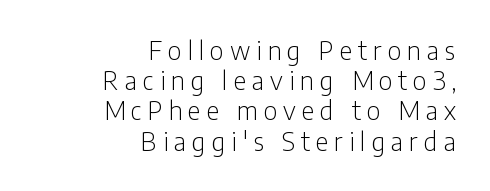
{"italic": "no", "bold": "no", "underline": "no", "align": "right", "line_spacing_ratio": 1.21, "letter_spacing": "wide", "letter_spacing_em": 0.24, "glyph_px": 25}
